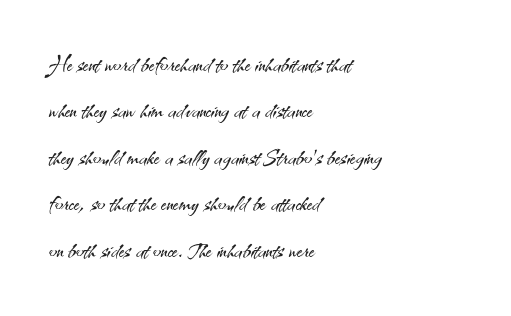
The image shows 30 px light sans-serif type; set left-aligned, normal line spacing (1.55x), normal letter spacing, not underlined; medium stroke contrast and a small x-height.
